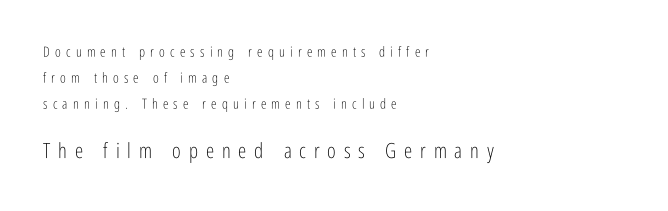
Spacing between characters has been opened up far beyond the box default. Posture: upright roman. Size contrast runs from small at the top to large at the bottom. Is this a heavy cut? Hardly; it is regular or lighter. The words here are not underlined. Every row of glyphs begins at an identical x-position on the left.
